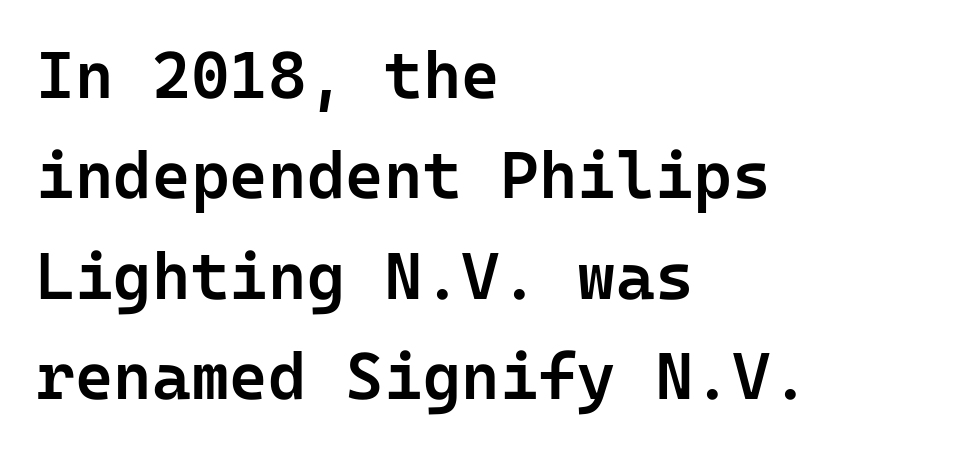
Nothing unusual about the tracking: characters are spaced as the font intends. What kind of face is this? One without serifs — a sans. The specimen reads as upright at a glance. The leading is moderate, giving the passage an even texture. The typesetter chose a ragged-right arrangement here. The rendering uses a semibold face; strokes are thickened but not to full bold.
